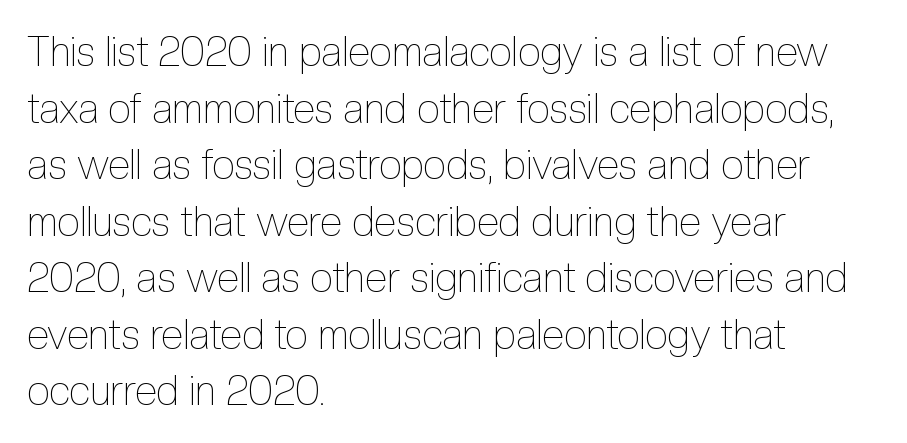
The image shows 41 px thin, condensed type, upright; set left-aligned, normal line spacing (1.38x), normal letter spacing, not underlined; a medium x-height.
